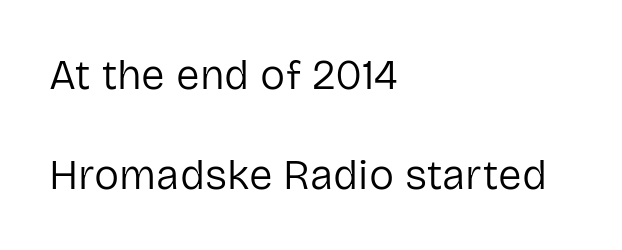
{"serif": "no", "italic": "no", "bold": "no", "weight": "regular", "width": "normal", "stroke_contrast": "low", "x_height": "medium", "monospaced": "no", "underline": "no", "align": "left", "line_spacing": "loose", "line_spacing_ratio": 2.38, "letter_spacing": "normal", "letter_spacing_em": 0.0, "glyph_px": 42}
